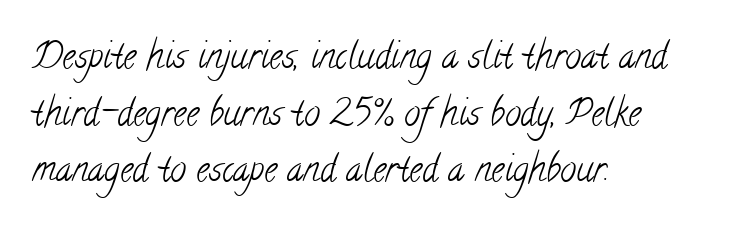
The image shows 36 px light, condensed serif type; set left-aligned, normal line spacing (1.57x), normal letter spacing, not underlined; low stroke contrast and a small x-height.
